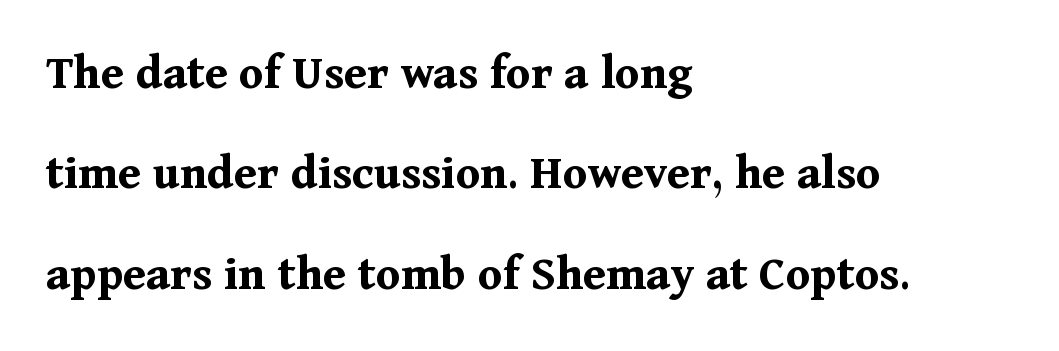
The image shows 50 px bold serif type, upright; set left-aligned, loose line spacing (2.01x), normal letter spacing, not underlined; medium stroke contrast and a medium x-height.
